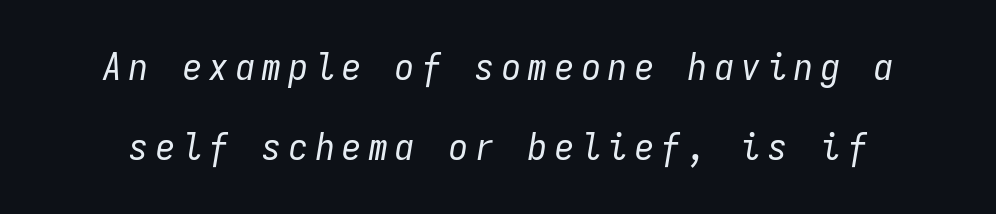
{"italic": "yes", "lean": "right", "slant_degrees": 9, "bold": "no", "weight": "regular", "width": "condensed", "stroke_contrast": "low", "x_height": "medium", "monospaced": "yes", "underline": "no", "line_spacing": "loose", "line_spacing_ratio": 2.1, "letter_spacing": "wide", "letter_spacing_em": 0.2, "glyph_px": 38}
